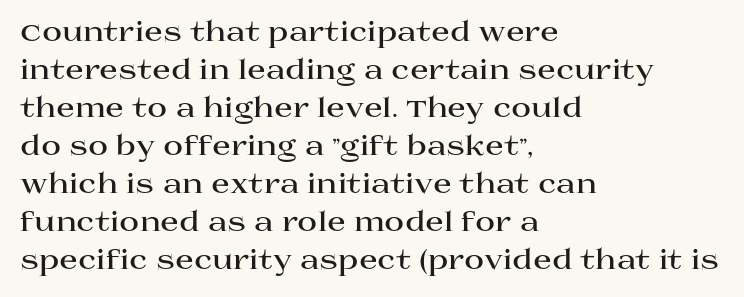
The image shows 27 px bold type, upright; set left-aligned, normal line spacing (1.41x), normal letter spacing, not underlined.
